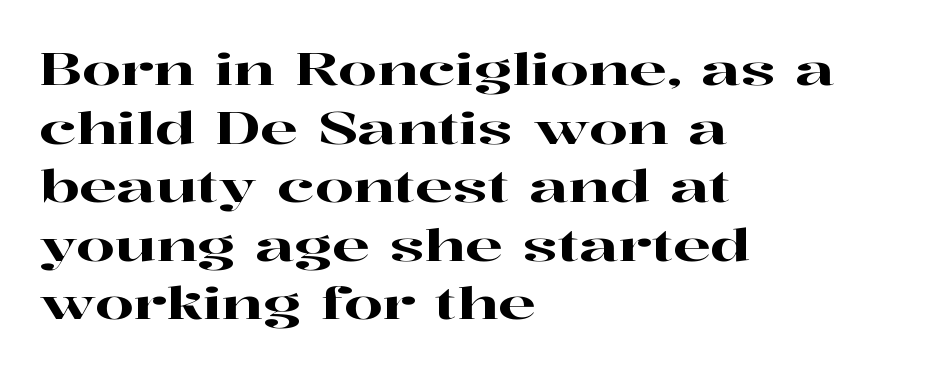
Q: Is the text italic (slanted)? A: No, it is upright.
Q: Is the typeface a serif or a sans-serif typeface? A: Serif.
Q: Is the text underlined? A: No.
Q: How is the paragraph aligned? A: Left-aligned.
Q: Is the spacing between letters normal or unusually wide? A: Normal.
Q: Is the spacing between lines tight, normal or loose? A: Normal.
Q: Width (condensed, normal, or wide)? A: Wide.
Q: Stroke contrast? A: High.
Q: x-height? A: Medium.
Q: Monospaced? A: No.
